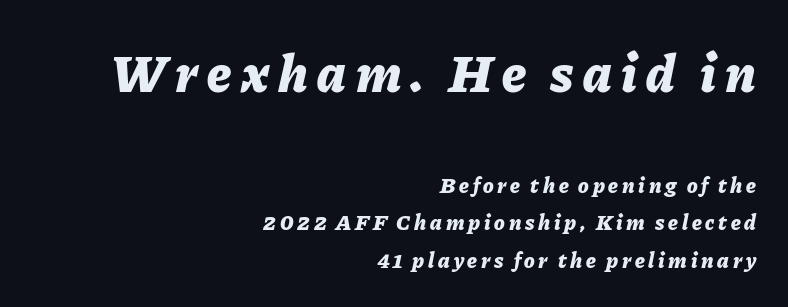
{"italic": "yes", "lean": "right", "slant_degrees": 11, "bold": "yes", "weight": "bold", "width": "normal", "stroke_contrast": "low", "x_height": "medium", "monospaced": "no", "underline": "no", "align": "right", "line_spacing_ratio": 1.71, "larger_block": "first", "size_ratio": 2.45, "glyph_px": 54}
